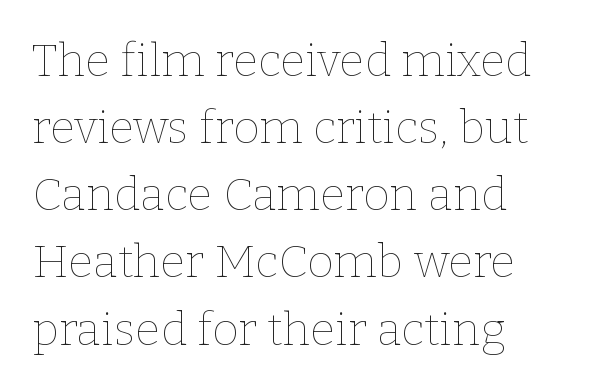
{"italic": "no", "bold": "no", "weight": "thin", "width": "normal", "stroke_contrast": "low", "x_height": "medium", "monospaced": "no", "underline": "no", "align": "left", "line_spacing": "normal", "line_spacing_ratio": 1.46, "letter_spacing": "normal", "letter_spacing_em": 0.0, "glyph_px": 46}
